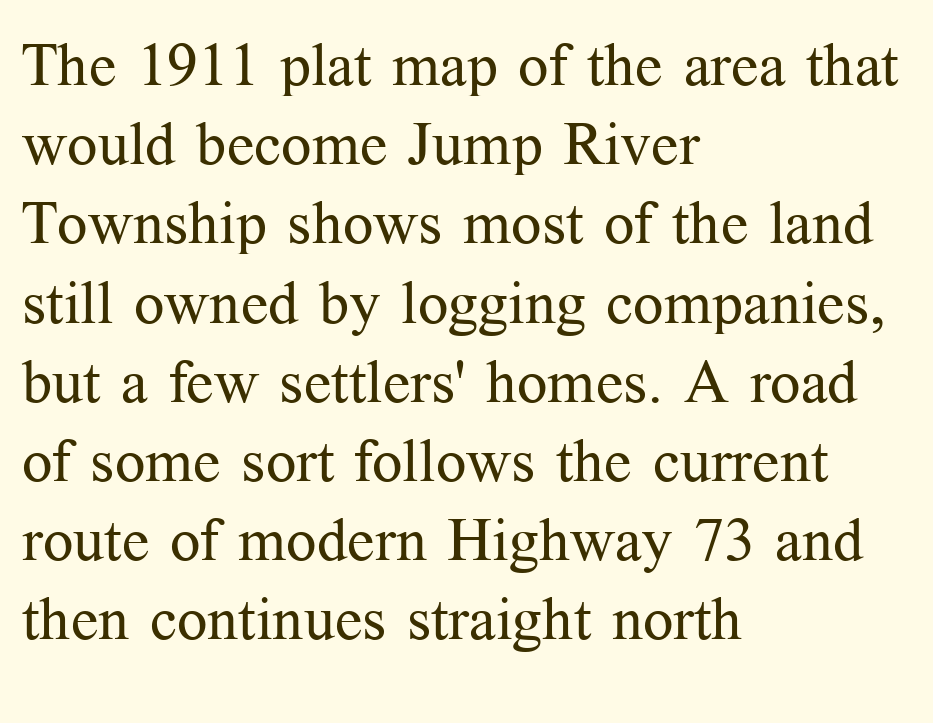
{"serif": "yes", "italic": "no", "bold": "no", "weight": "regular", "width": "normal", "stroke_contrast": "medium", "x_height": "medium", "monospaced": "no", "underline": "no", "align": "left", "line_spacing": "normal", "line_spacing_ratio": 1.32, "letter_spacing": "normal", "letter_spacing_em": 0.0, "glyph_px": 60}
